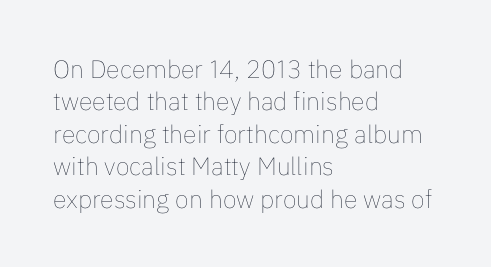
{"italic": "no", "bold": "no", "underline": "no", "align": "left", "line_spacing": "normal", "line_spacing_ratio": 1.3, "letter_spacing": "normal", "letter_spacing_em": 0.0, "glyph_px": 25}
